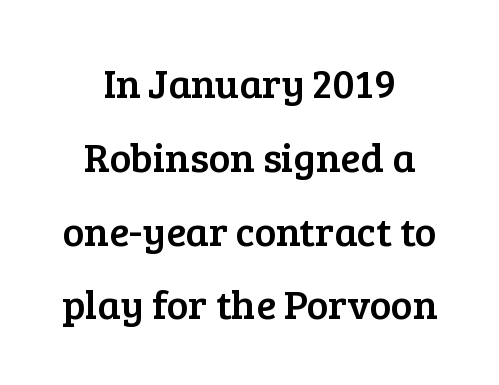
How are the letters spaced? Ordinarily, with no added tracking. This rendering uses center alignment, leaving both contours irregular but symmetric. The area under the type is left untouched. The typeface chosen for these lines features serifs. This sample has the flowing, uneven cadence of proportional lettering.
